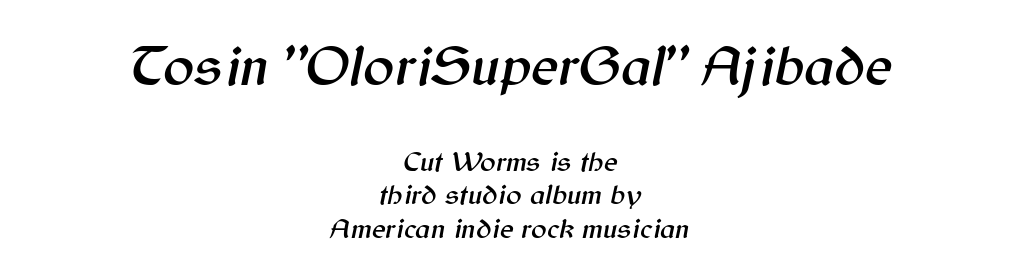
The image shows 58 px text type, italic (leaning right); set centered, line spacing 1.16x, normal letter spacing, not underlined; the first (top) block is 2.0x larger; medium stroke contrast and a medium x-height.
